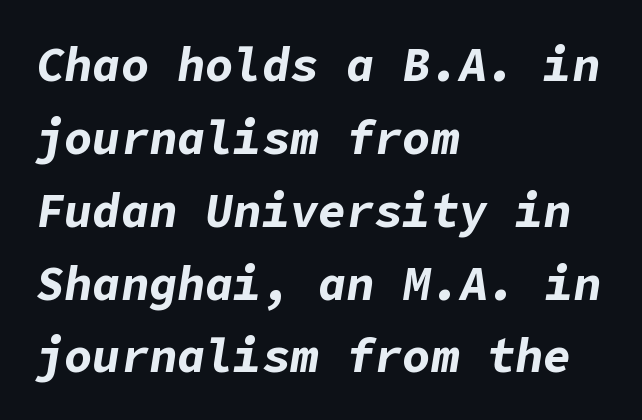
{"italic": "yes", "lean": "right", "slant_degrees": 9, "bold": "yes", "weight": "bold", "width": "normal", "stroke_contrast": "low", "x_height": "medium", "underline": "no", "align": "left", "line_spacing": "normal", "line_spacing_ratio": 1.55, "letter_spacing": "normal", "letter_spacing_em": 0.0, "glyph_px": 47}
